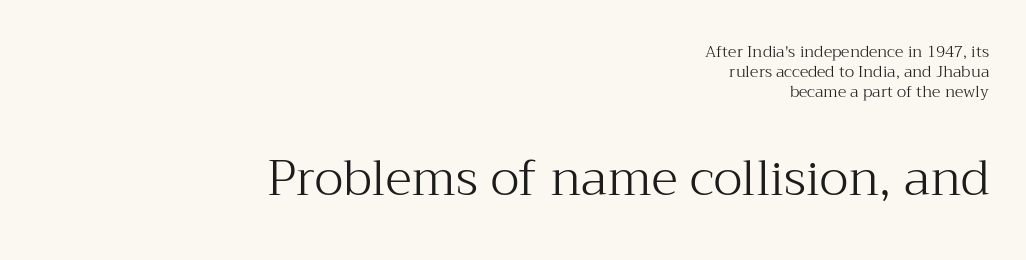
Q: Is the text bold? A: No.
Q: Is the text italic (slanted)? A: No, it is upright.
Q: Is the typeface a serif or a sans-serif typeface? A: Serif.
Q: Is the text underlined? A: No.
Q: How is the paragraph aligned? A: Right-aligned.
Q: Is the spacing between letters normal or unusually wide? A: Normal.
Q: Is the spacing between lines tight, normal or loose? A: Normal.
Q: Which block of text is set in a larger size, the first (top) or the second (bottom)? A: The second (bottom) one.
Q: Width (condensed, normal, or wide)? A: Normal.
Q: Stroke contrast? A: Medium.
Q: x-height? A: Medium.
Q: Monospaced? A: No.
